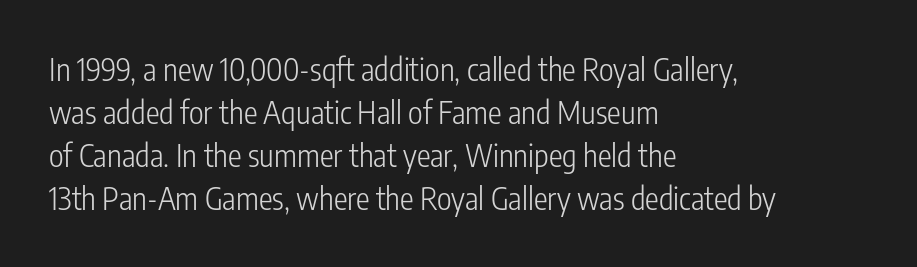
This rendering leaves character spacing at its baseline value. The paragraph has a hard left edge and a soft right edge. What's the leading like? Ordinary, nothing unusual. Each row of text sits above clean, open space. Every character sits straight up, as roman type does. Here the designer chose a conventional face with non-uniform glyph widths.
